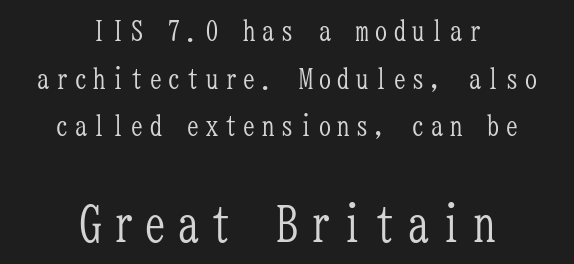
The face used here appears at its bigger size in the lower chunk. Descenders are the only things crossing below the line. The space between consecutive lines is moderate. This is the regular roman posture of the typeface. This sample has the even, mechanical cadence of fixed-width lettering.
